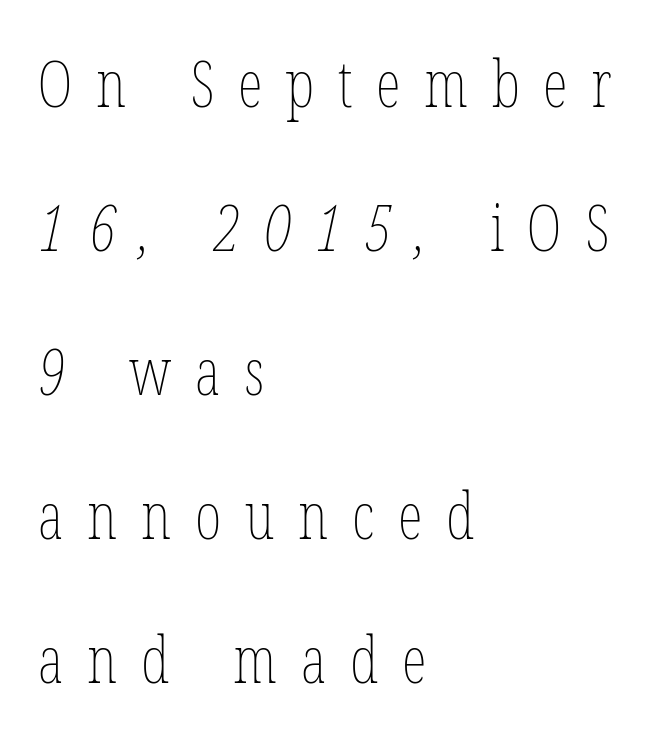
Q: Is the text bold? A: No.
Q: Is the text underlined? A: No.
Q: How is the paragraph aligned? A: Left-aligned.
Q: Is the spacing between letters normal or unusually wide? A: Unusually wide.
Q: Is the spacing between lines tight, normal or loose? A: Loose.
Q: Width (condensed, normal, or wide)? A: Condensed.
Q: Stroke contrast? A: Low.
Q: x-height? A: Medium.
Q: Monospaced? A: No.
